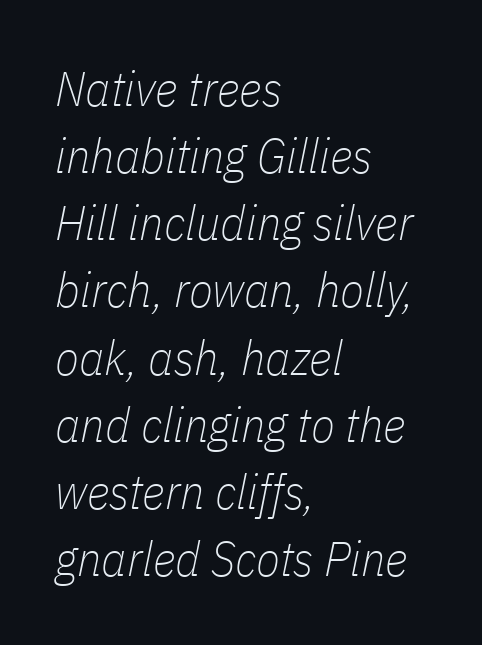
Q: Is the text bold? A: No.
Q: Is the text italic (slanted)? A: Yes, it leans right by about 11 degrees.
Q: Is the text underlined? A: No.
Q: How is the paragraph aligned? A: Left-aligned.
Q: Is the spacing between letters normal or unusually wide? A: Normal.
Q: Is the spacing between lines tight, normal or loose? A: Normal.
Q: Width (condensed, normal, or wide)? A: Condensed.
Q: Stroke contrast? A: Low.
Q: x-height? A: Medium.
Q: Monospaced? A: No.
